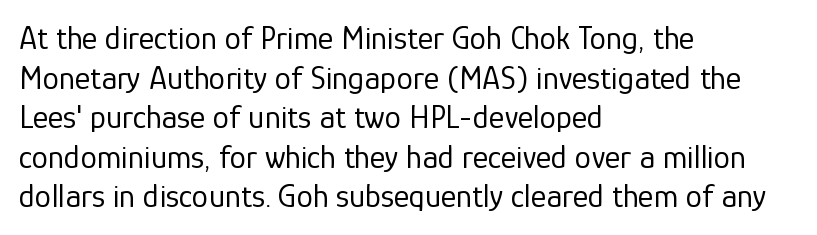
Spacing verdict: proportional, widths tailored to each character. Posture: vertical. Where is the straight margin? On the left. These glyphs show unthickened strokes, regular width or finer. Note: no serifs on the glyphs. Letters rest on an invisible, unmarked baseline.
